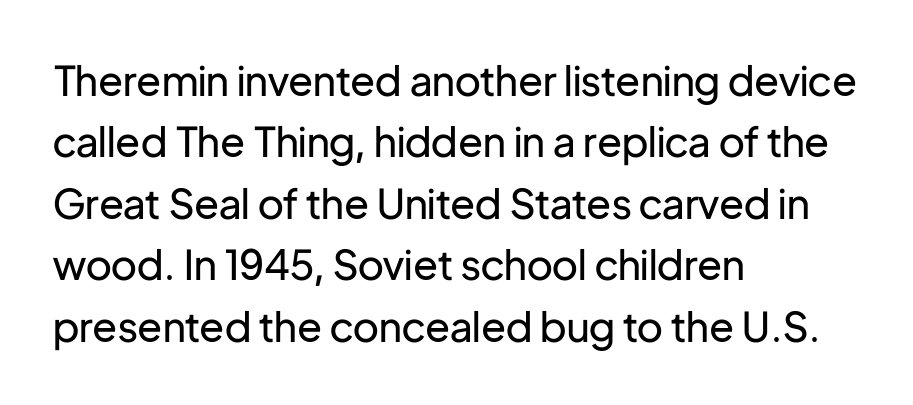
Here the designer chose a conventional face with non-uniform glyph widths. Nope, no serifs anywhere on these letters. The string is rendered with underlining switched off. The letters look calm and open, with moderate or lighter stems.
